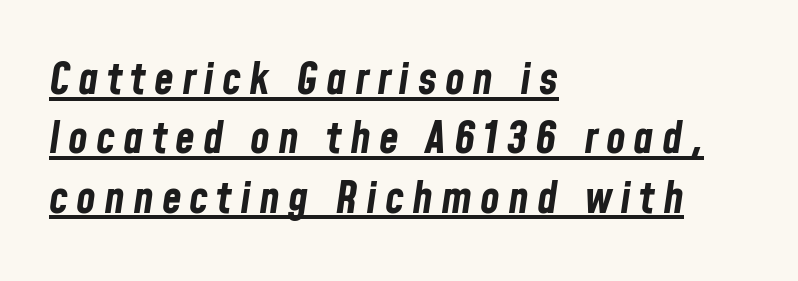
The image shows 45 px bold, condensed type, italic (leaning right); set left-aligned, normal line spacing (1.32x), underlined; low stroke contrast and a medium x-height.
